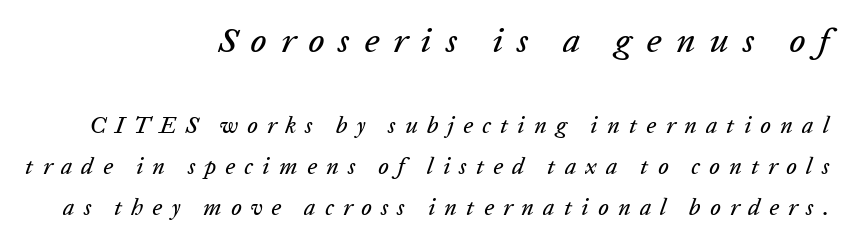
Q: Is the text italic (slanted)? A: Yes, it leans right by about 20 degrees.
Q: Is the text underlined? A: No.
Q: How is the paragraph aligned? A: Right-aligned.
Q: Is the spacing between letters normal or unusually wide? A: Unusually wide.
Q: Which block of text is set in a larger size, the first (top) or the second (bottom)? A: The first (top) one.
Q: Width (condensed, normal, or wide)? A: Normal.
Q: Stroke contrast? A: Low.
Q: x-height? A: Medium.
Q: Monospaced? A: No.
